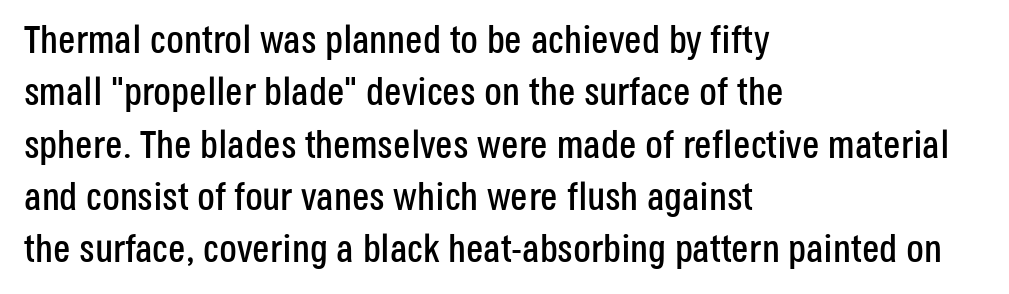
{"serif": "no", "italic": "no", "width": "condensed", "stroke_contrast": "low", "x_height": "large", "monospaced": "no", "underline": "no", "align": "left", "line_spacing": "normal", "line_spacing_ratio": 1.34, "letter_spacing": "normal", "letter_spacing_em": 0.0, "glyph_px": 39}
